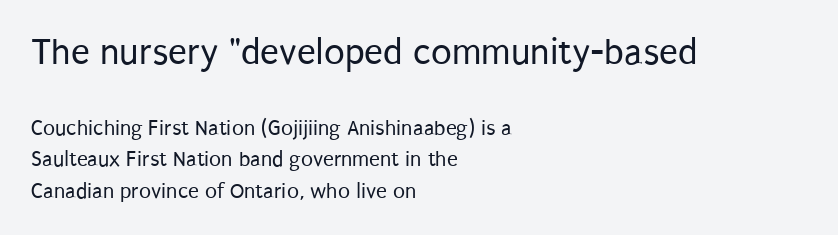
The image shows 38 px regular-weight, condensed sans-serif type, upright; set left-aligned, normal line spacing (1.43x), normal letter spacing, not underlined; the first (top) block is 1.73x larger; low stroke contrast and a large x-height.
